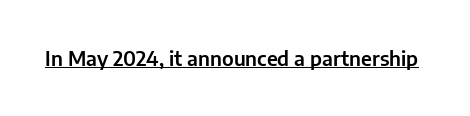
The letters stand upright; this is a roman face. Tracking here is standard; glyphs follow each other at the usual distance. Descenders here cross a horizontal rule under the line.
